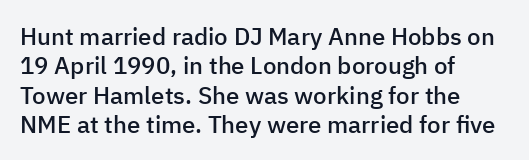
The image shows 24 px text type, upright; set left-aligned, line spacing 1.22x, normal letter spacing, not underlined.
